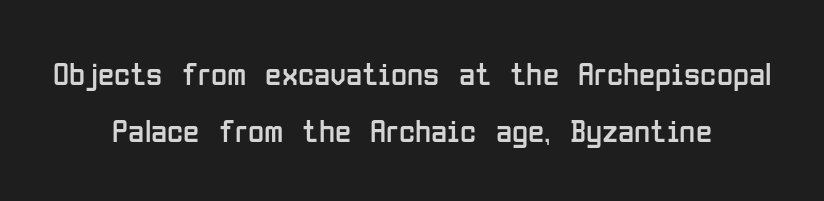
{"serif": "no", "italic": "no", "bold": "no", "weight": "regular", "width": "condensed", "stroke_contrast": "low", "x_height": "medium", "monospaced": "no", "underline": "no", "align": "center", "line_spacing_ratio": 1.72, "letter_spacing": "normal", "letter_spacing_em": 0.0, "glyph_px": 33}
